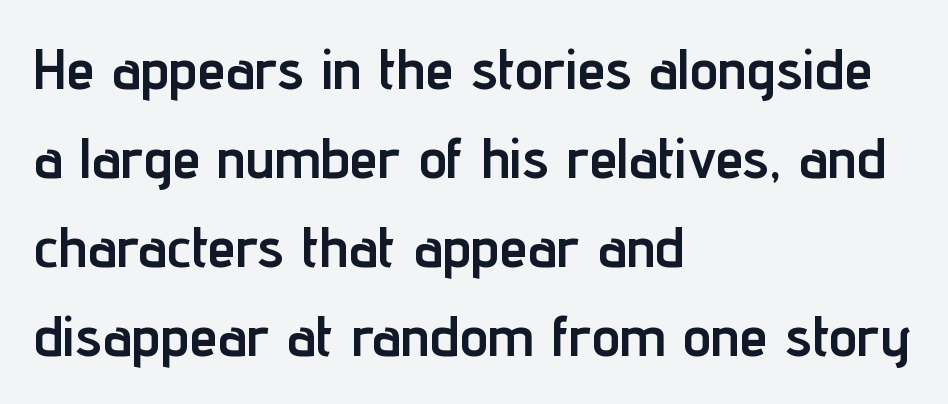
{"serif": "no", "italic": "no", "bold": "yes", "weight": "semibold", "width": "condensed", "stroke_contrast": "low", "x_height": "medium", "monospaced": "no", "underline": "no", "align": "left", "line_spacing": "normal", "line_spacing_ratio": 1.56, "letter_spacing": "normal", "letter_spacing_em": 0.0, "glyph_px": 57}
